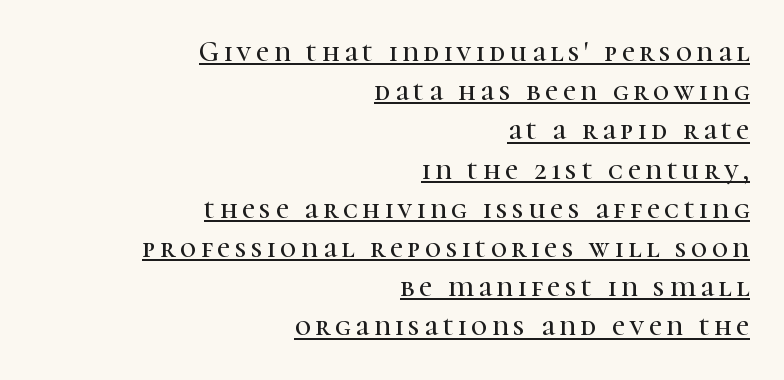
{"serif": "yes", "italic": "no", "width": "normal", "stroke_contrast": "high", "x_height": "medium", "monospaced": "no", "underline": "yes", "align": "right", "line_spacing": "normal", "line_spacing_ratio": 1.4, "glyph_px": 28}
